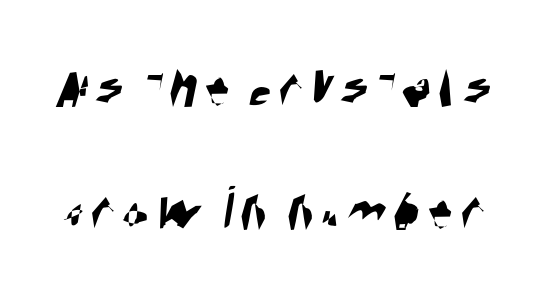
Q: Is the typeface a serif or a sans-serif typeface? A: Sans-serif.
Q: Is the text underlined? A: No.
Q: Is the spacing between lines tight, normal or loose? A: Loose.
Q: Width (condensed, normal, or wide)? A: Condensed.
Q: Stroke contrast? A: High.
Q: x-height? A: Large.
Q: Monospaced? A: No.
